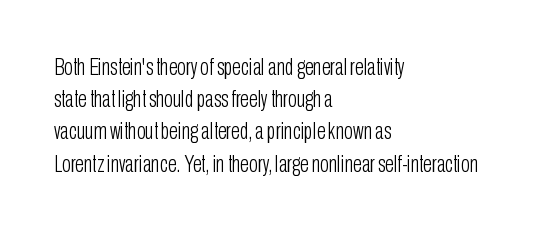
Q: Is the text bold? A: No.
Q: Is the text italic (slanted)? A: No, it is upright.
Q: Is the text underlined? A: No.
Q: How is the paragraph aligned? A: Left-aligned.
Q: Is the spacing between letters normal or unusually wide? A: Normal.
Q: Is the spacing between lines tight, normal or loose? A: Normal.
